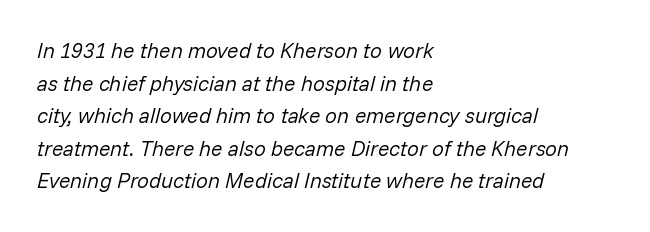
Nothing unusual about the tracking: characters are spaced as the font intends. The passage shown stacks its lines at a standard gap. One-word summary of the alignment: left. Type without underlining. Stroke thickness stays within the range of a standard reading face or lighter.
